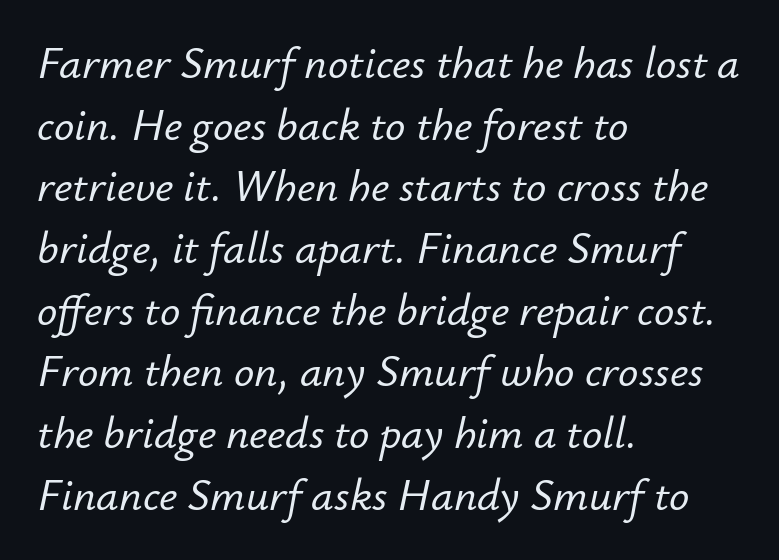
This sample uses plain, unmodified letter spacing. These lines were composed using italics. Honestly, there is no underline to notice here at all. Notice how descenders clear the ascenders below comfortably — that's standard leading. Is this a fixed-width face? No — the glyphs have proportional, varying widths.
